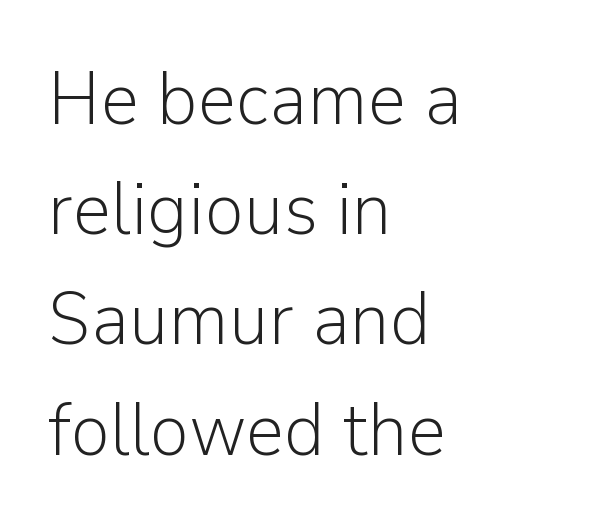
Notice how descenders clear the ascenders below comfortably — that's standard leading. Horizontal alignment here is leftward, the default for most running prose. The horizontal fit of the characters is conventional and even. Nothing sits at the stroke ends, so this counts as sans-serif. The strip under each line holds only bare page. This is roman type, the default non-slanted kind.
